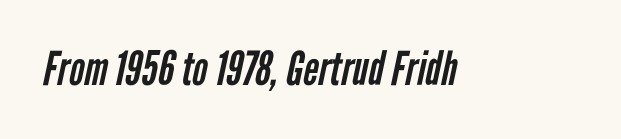
Q: Is the text bold? A: No.
Q: Is the typeface a serif or a sans-serif typeface? A: Sans-serif.
Q: Is the text underlined? A: No.
Q: Is the spacing between letters normal or unusually wide? A: Normal.
Q: Width (condensed, normal, or wide)? A: Condensed.
Q: Stroke contrast? A: Low.
Q: x-height? A: Medium.
Q: Monospaced? A: No.
